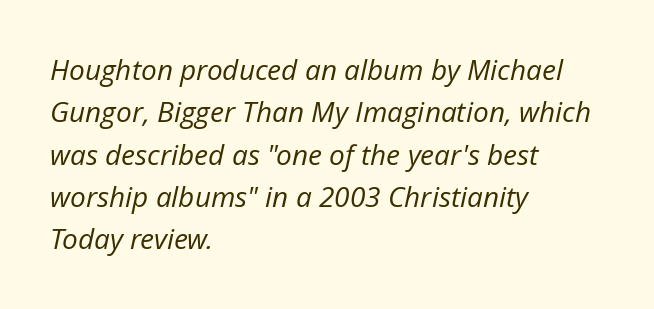
The image shows 28 px regular-weight type, italic (leaning right); set left-aligned, normal line spacing (1.51x), normal letter spacing, not underlined; low stroke contrast and a medium x-height.
